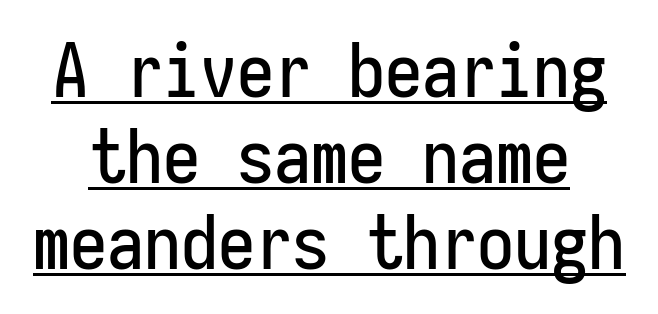
Note the uniform advance width — an 'i' takes as much space as an 'm'. The typeface chosen for these lines omits serifs. Compared with typical body copy, the letter spacing here is the same. The axis of the letterforms is exactly vertical.
